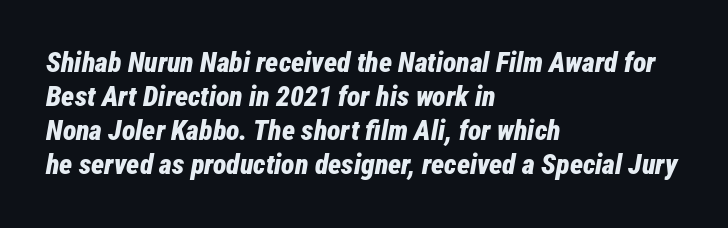
{"italic": "yes", "lean": "right", "slant_degrees": 12, "bold": "yes", "weight": "bold", "width": "condensed", "stroke_contrast": "low", "x_height": "medium", "monospaced": "no", "underline": "no", "align": "left", "line_spacing_ratio": 1.22, "letter_spacing": "normal", "letter_spacing_em": 0.0, "glyph_px": 28}
